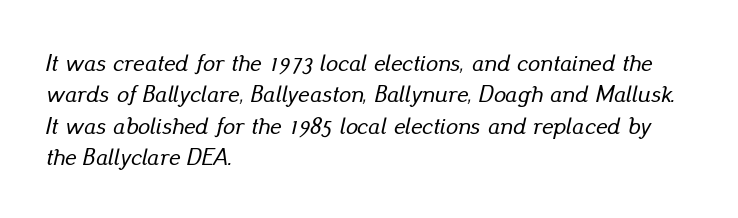
The image shows 24 px text type, italic (leaning right); set left-aligned, normal line spacing (1.31x), normal letter spacing, not underlined.
